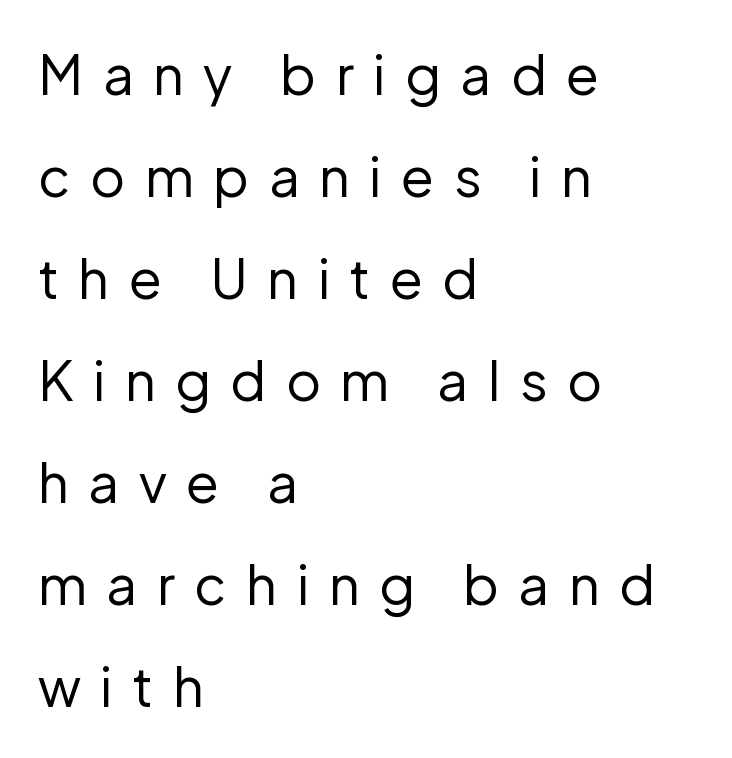
Q: Is the text bold? A: No.
Q: Is the text italic (slanted)? A: No, it is upright.
Q: Is the typeface a serif or a sans-serif typeface? A: Sans-serif.
Q: Is the text underlined? A: No.
Q: How is the paragraph aligned? A: Left-aligned.
Q: Is the spacing between letters normal or unusually wide? A: Unusually wide.
Q: Width (condensed, normal, or wide)? A: Normal.
Q: Stroke contrast? A: Low.
Q: x-height? A: Medium.
Q: Monospaced? A: No.
